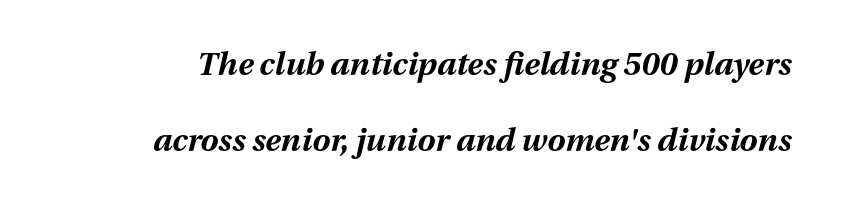
{"italic": "yes", "lean": "right", "slant_degrees": 13, "bold": "yes", "weight": "bold", "width": "normal", "stroke_contrast": "medium", "x_height": "medium", "monospaced": "no", "underline": "no", "line_spacing": "loose", "line_spacing_ratio": 2.36, "letter_spacing": "normal", "letter_spacing_em": 0.0, "glyph_px": 32}
